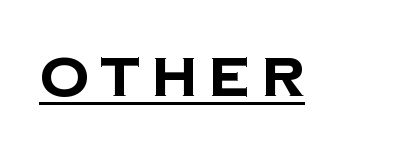
Q: Is the text bold? A: Yes.
Q: Is the typeface a serif or a sans-serif typeface? A: Sans-serif.
Q: Is the text underlined? A: Yes.
Q: Is the spacing between letters normal or unusually wide? A: Unusually wide.
Q: Width (condensed, normal, or wide)? A: Normal.
Q: Stroke contrast? A: Low.
Q: x-height? A: Large.
Q: Monospaced? A: No.
